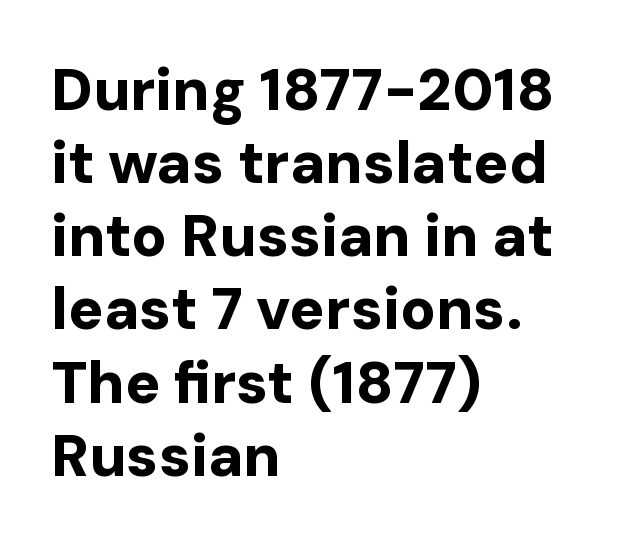
Q: Is the text bold? A: Yes.
Q: Is the text italic (slanted)? A: No, it is upright.
Q: Is the typeface a serif or a sans-serif typeface? A: Sans-serif.
Q: Is the text underlined? A: No.
Q: How is the paragraph aligned? A: Left-aligned.
Q: Is the spacing between letters normal or unusually wide? A: Normal.
Q: Width (condensed, normal, or wide)? A: Normal.
Q: Stroke contrast? A: Low.
Q: x-height? A: Medium.
Q: Monospaced? A: No.
